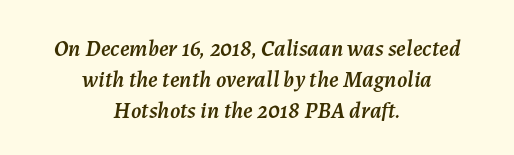
Q: Is the text italic (slanted)? A: Yes, it leans right by about 7 degrees.
Q: Is the text underlined? A: No.
Q: How is the paragraph aligned? A: Centered.
Q: Is the spacing between letters normal or unusually wide? A: Normal.
Q: Is the spacing between lines tight, normal or loose? A: Normal.
